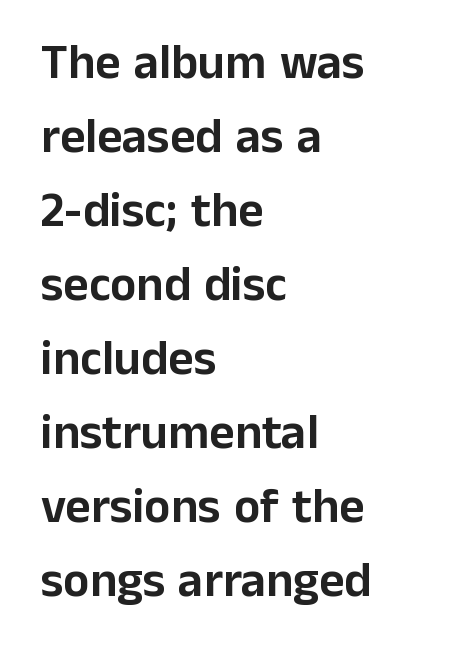
{"serif": "no", "italic": "no", "width": "normal", "stroke_contrast": "low", "x_height": "medium", "monospaced": "no", "underline": "no", "align": "left", "line_spacing": "normal", "line_spacing_ratio": 1.51, "letter_spacing": "normal", "letter_spacing_em": 0.0, "glyph_px": 49}
